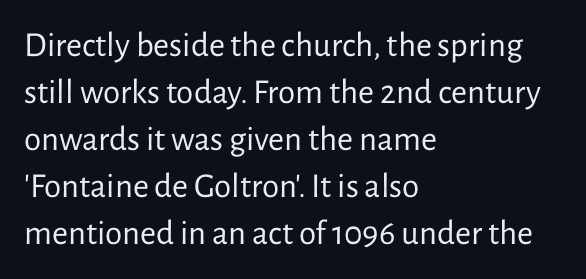
A roman cut, with each character standing at attention. Honestly, the row spacing looks completely unremarkable. Check the space under the baseline: it is left empty. Characters follow at the spacing the type designer built in.
